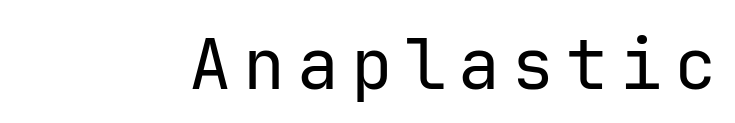
Q: Is the text bold? A: No.
Q: Is the text italic (slanted)? A: No, it is upright.
Q: Is the typeface a serif or a sans-serif typeface? A: Sans-serif.
Q: Is the text underlined? A: No.
Q: Width (condensed, normal, or wide)? A: Normal.
Q: Stroke contrast? A: Low.
Q: x-height? A: Medium.
Q: Monospaced? A: Yes.
